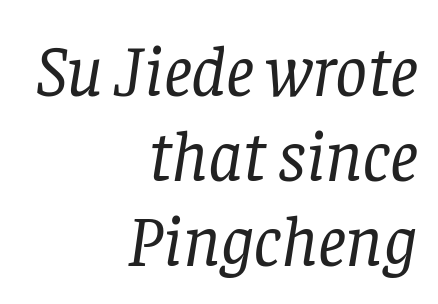
Q: Is the text bold? A: No.
Q: Is the text italic (slanted)? A: Yes, it leans right by about 8 degrees.
Q: Is the typeface a serif or a sans-serif typeface? A: Serif.
Q: Is the text underlined? A: No.
Q: How is the paragraph aligned? A: Right-aligned.
Q: Is the spacing between letters normal or unusually wide? A: Normal.
Q: Width (condensed, normal, or wide)? A: Normal.
Q: Stroke contrast? A: Low.
Q: x-height? A: Large.
Q: Monospaced? A: No.
